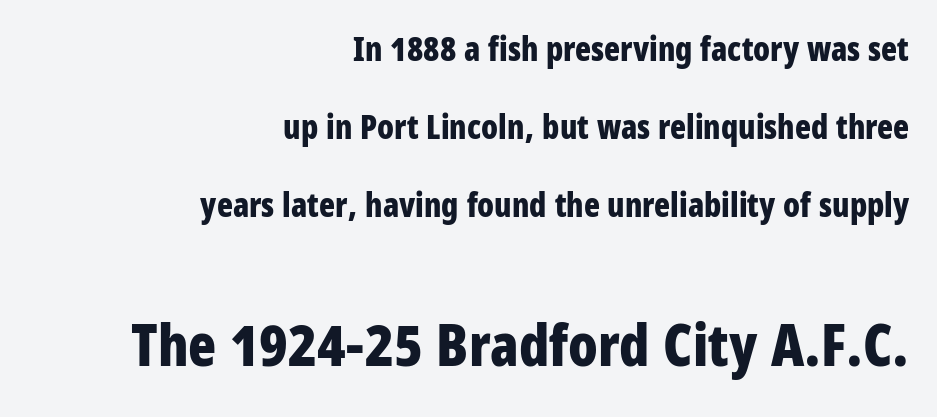
Q: Is the text bold? A: Yes.
Q: Is the text italic (slanted)? A: No, it is upright.
Q: Is the typeface a serif or a sans-serif typeface? A: Sans-serif.
Q: Is the text underlined? A: No.
Q: How is the paragraph aligned? A: Right-aligned.
Q: Is the spacing between letters normal or unusually wide? A: Normal.
Q: Is the spacing between lines tight, normal or loose? A: Loose.
Q: Which block of text is set in a larger size, the first (top) or the second (bottom)? A: The second (bottom) one.
Q: Width (condensed, normal, or wide)? A: Condensed.
Q: Stroke contrast? A: Low.
Q: x-height? A: Large.
Q: Monospaced? A: No.
